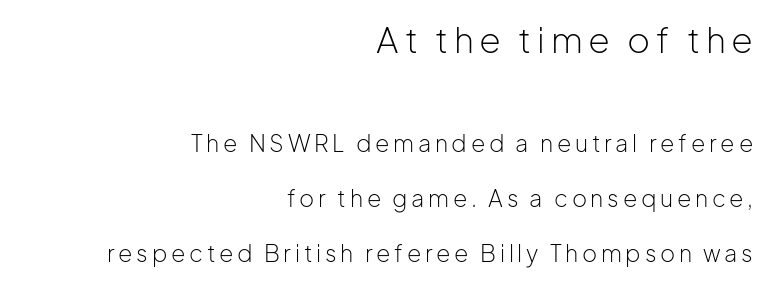
Q: Is the text bold? A: No.
Q: Is the text italic (slanted)? A: No, it is upright.
Q: Is the typeface a serif or a sans-serif typeface? A: Sans-serif.
Q: Is the text underlined? A: No.
Q: How is the paragraph aligned? A: Right-aligned.
Q: Is the spacing between lines tight, normal or loose? A: Loose.
Q: Which block of text is set in a larger size, the first (top) or the second (bottom)? A: The first (top) one.
Q: Width (condensed, normal, or wide)? A: Normal.
Q: Stroke contrast? A: Low.
Q: x-height? A: Medium.
Q: Monospaced? A: No.
